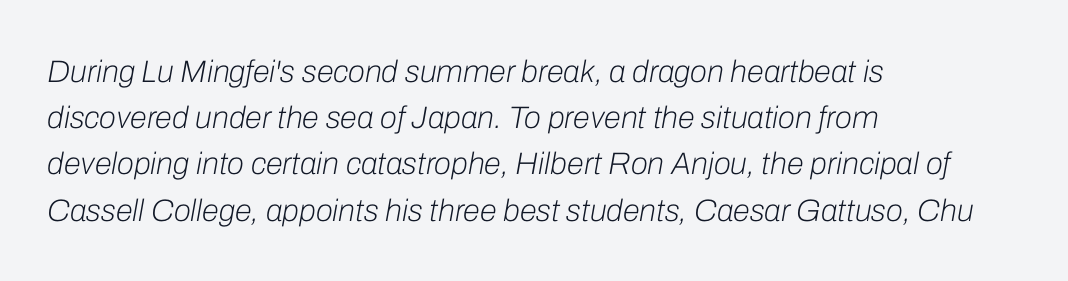
Q: Is the text bold? A: No.
Q: Is the text italic (slanted)? A: Yes, it leans right by about 10 degrees.
Q: Is the text underlined? A: No.
Q: How is the paragraph aligned? A: Left-aligned.
Q: Is the spacing between letters normal or unusually wide? A: Normal.
Q: Is the spacing between lines tight, normal or loose? A: Normal.
Q: Width (condensed, normal, or wide)? A: Normal.
Q: Stroke contrast? A: Low.
Q: x-height? A: Medium.
Q: Monospaced? A: No.
